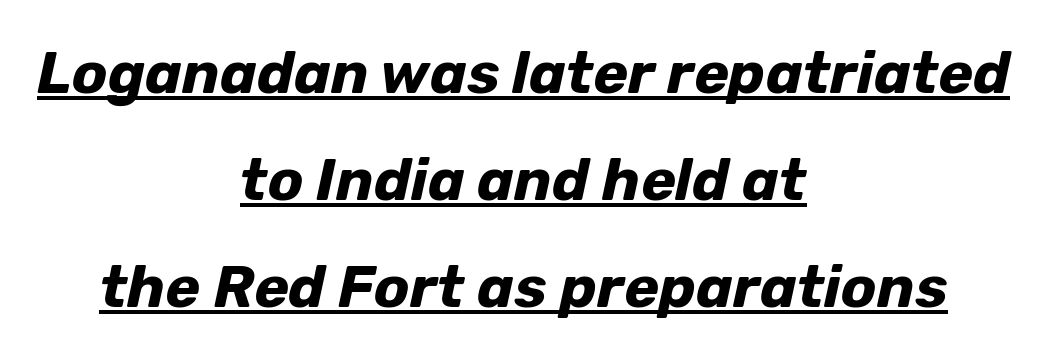
The image shows 59 px bold type, italic (leaning right); set centered, line spacing 1.81x, normal letter spacing, underlined; low stroke contrast and a medium x-height.
